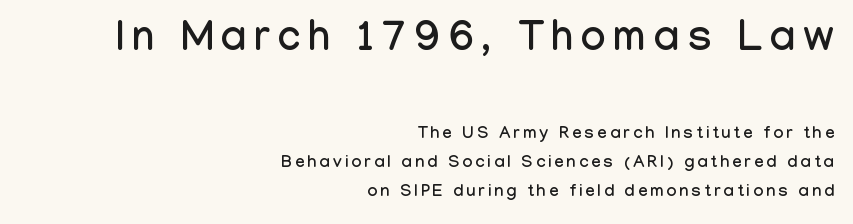
{"serif": "no", "italic": "no", "width": "condensed", "stroke_contrast": "low", "x_height": "medium", "monospaced": "no", "underline": "no", "align": "right", "line_spacing_ratio": 1.72, "larger_block": "first", "size_ratio": 2.47, "glyph_px": 42}
